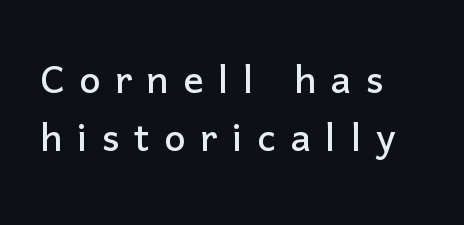
This sample uses expanded letter spacing, leaving extra air between glyphs. Line starts are locked; line ends wander. Quick note: not italic, upright. Bare-footed words on every line.
